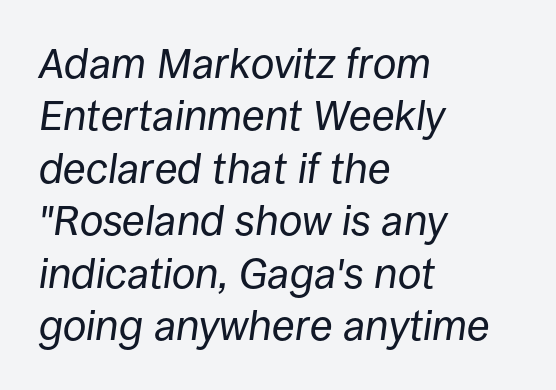
Q: Is the text bold? A: No.
Q: Is the text italic (slanted)? A: Yes, it leans right by about 8 degrees.
Q: Is the text underlined? A: No.
Q: How is the paragraph aligned? A: Left-aligned.
Q: Is the spacing between letters normal or unusually wide? A: Normal.
Q: Is the spacing between lines tight, normal or loose? A: Normal.
Q: Width (condensed, normal, or wide)? A: Normal.
Q: Stroke contrast? A: Low.
Q: x-height? A: Large.
Q: Monospaced? A: No.
